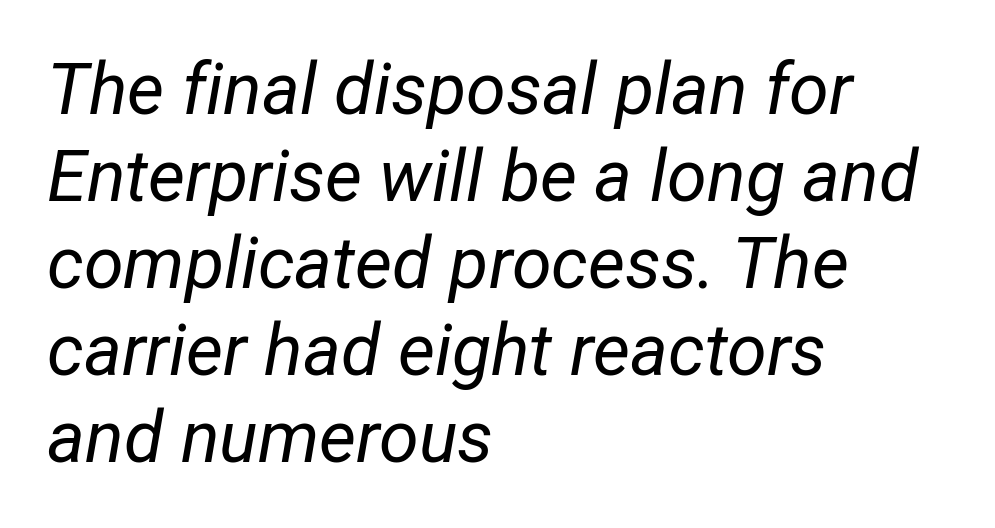
Q: Is the text bold? A: No.
Q: Is the text italic (slanted)? A: Yes, it leans right by about 12 degrees.
Q: Is the text underlined? A: No.
Q: How is the paragraph aligned? A: Left-aligned.
Q: Is the spacing between letters normal or unusually wide? A: Normal.
Q: Width (condensed, normal, or wide)? A: Condensed.
Q: Stroke contrast? A: Low.
Q: x-height? A: Medium.
Q: Monospaced? A: No.
